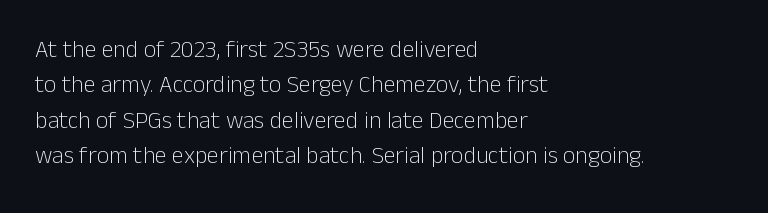
Tracking value appears to be zero — textbook default spacing. Posture: straight, roman, zero tilt. Leftover space on each line is placed entirely after the last word. This is not heavy type; no bold has been used.
